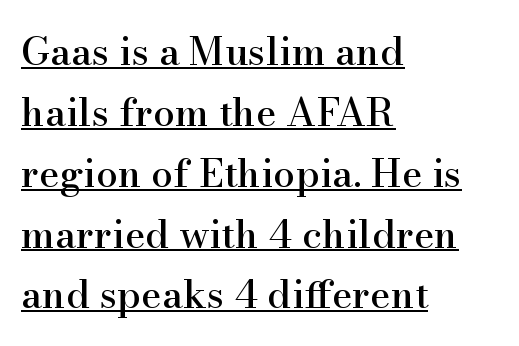
The image shows 39 px serif type, upright; set left-aligned, normal line spacing (1.56x), normal letter spacing, underlined; high stroke contrast and a small x-height.
